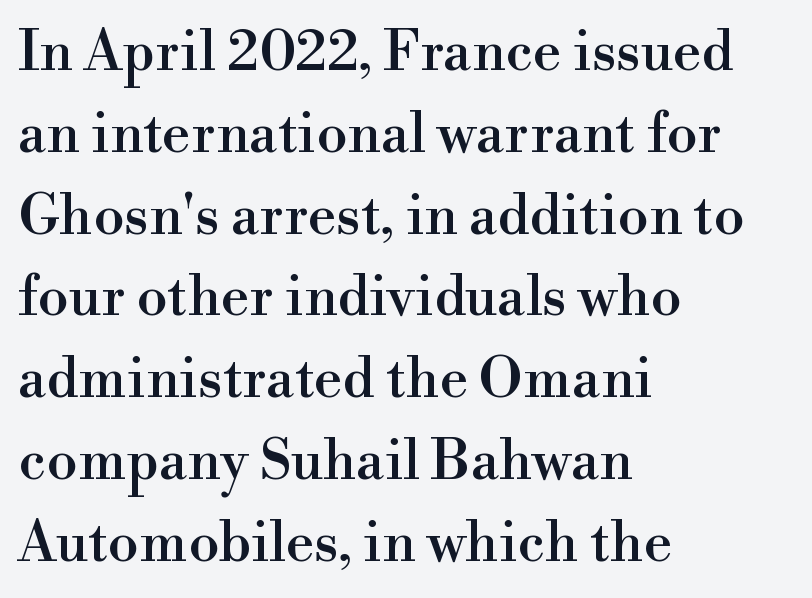
These lines are rendered in a variable-pitch font. Rendered with straight, roman letterforms. This rendering features lettering with no underline. This sample keeps an unexceptional amount of space between lines. Teacher's note: observe the even left margin — that is flush-left alignment. Little horizontal feet cap the strokes, marking this as serif type.
